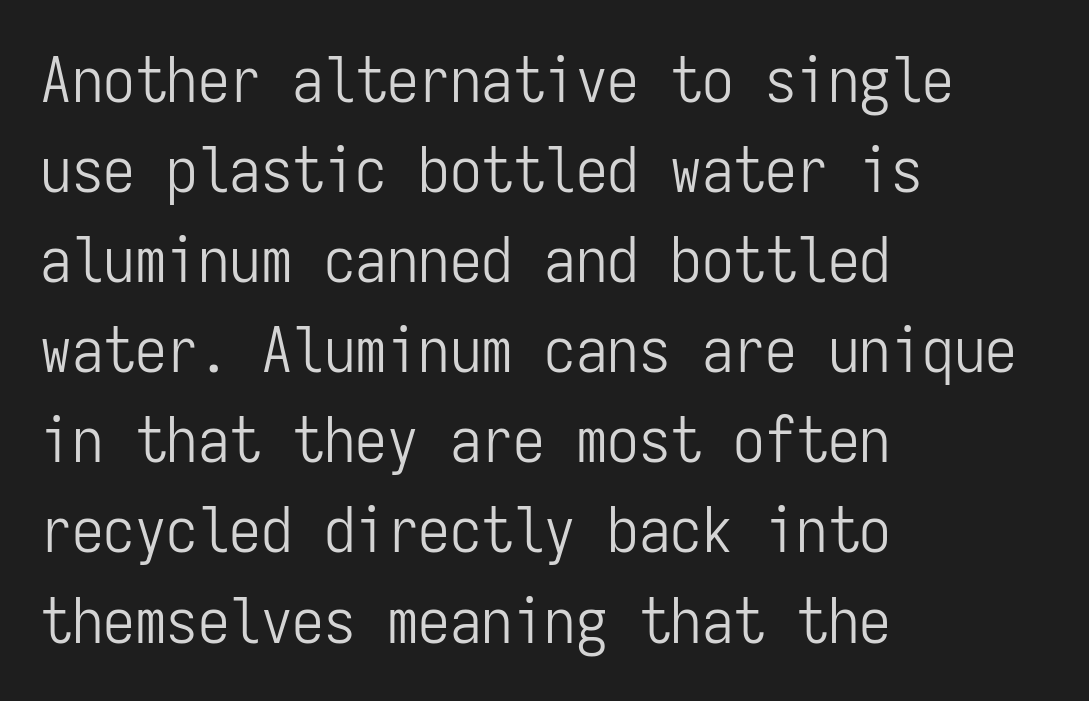
The image shows 63 px light, condensed sans-serif type, upright, monospaced; set left-aligned, normal line spacing (1.43x), normal letter spacing, not underlined; low stroke contrast and a medium x-height.
